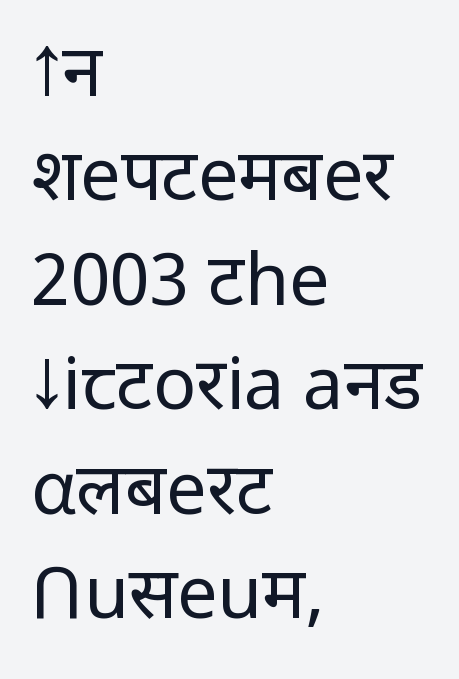
The leading is moderate, giving the passage an even texture. Caption: face not bold, strokes unweighted. A clean baseline with only descenders dipping below it. Caption: standard tracking, unaltered. The designer went with a sans here, leaving each stem footless.
